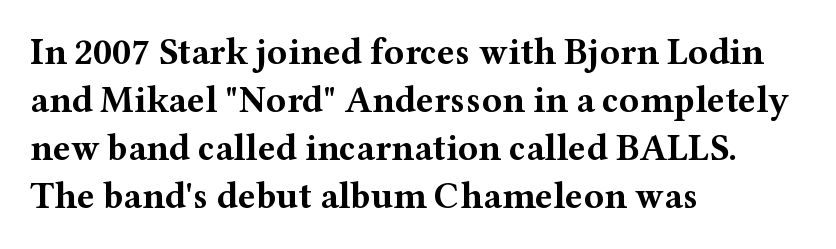
The image shows 37 px bold, wide serif type, upright; set left-aligned, normal line spacing (1.3x), normal letter spacing, not underlined; medium stroke contrast and a medium x-height.
